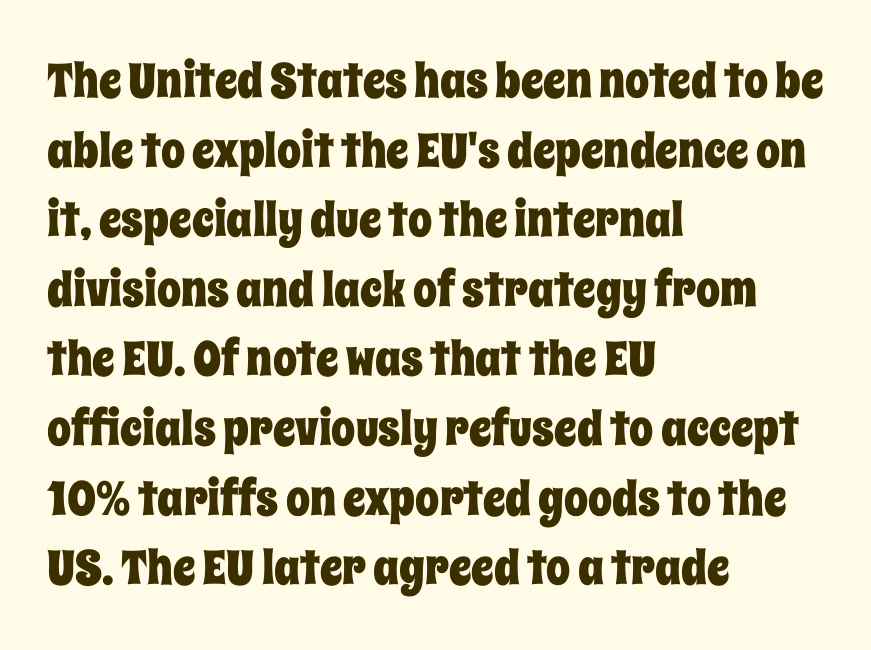
Q: Is the text italic (slanted)? A: No, it is upright.
Q: Is the text underlined? A: No.
Q: How is the paragraph aligned? A: Left-aligned.
Q: Is the spacing between letters normal or unusually wide? A: Normal.
Q: Is the spacing between lines tight, normal or loose? A: Normal.
Q: Width (condensed, normal, or wide)? A: Condensed.
Q: Stroke contrast? A: Low.
Q: x-height? A: Large.
Q: Monospaced? A: No.
